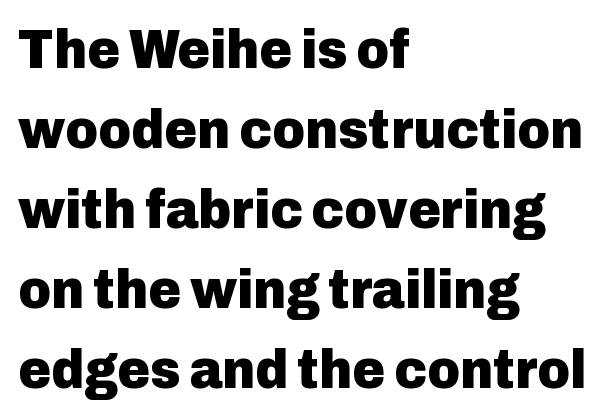
These words are printed bold, with thick strokes throughout. I'd call this a sans setting — the letters go barefoot. A classic flush-left, rag-right setting is used for this passage. Proportional: the letters do not fall into vertical columns. The letters stand upright; this is a roman face. There is no visible air inserted between adjacent glyphs.
